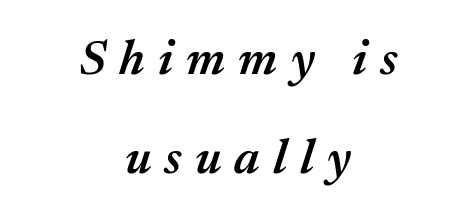
Q: Is the text bold? A: Semi-bold.
Q: Is the text italic (slanted)? A: Yes, it leans right by about 17 degrees.
Q: Is the text underlined? A: No.
Q: How is the paragraph aligned? A: Centered.
Q: Is the spacing between letters normal or unusually wide? A: Unusually wide.
Q: Is the spacing between lines tight, normal or loose? A: Loose.
Q: Width (condensed, normal, or wide)? A: Normal.
Q: Stroke contrast? A: Medium.
Q: x-height? A: Medium.
Q: Monospaced? A: No.
